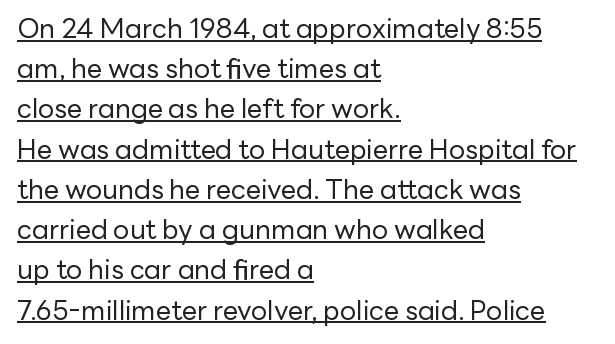
Q: Is the text bold? A: No.
Q: Is the text italic (slanted)? A: No, it is upright.
Q: Is the text underlined? A: Yes.
Q: How is the paragraph aligned? A: Left-aligned.
Q: Is the spacing between letters normal or unusually wide? A: Normal.
Q: Is the spacing between lines tight, normal or loose? A: Normal.
